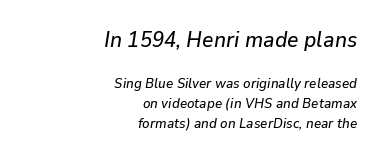
The image shows 22 px text type, italic (leaning right); set right-aligned, normal line spacing (1.43x), normal letter spacing, not underlined; the first (top) block is 1.57x larger.
